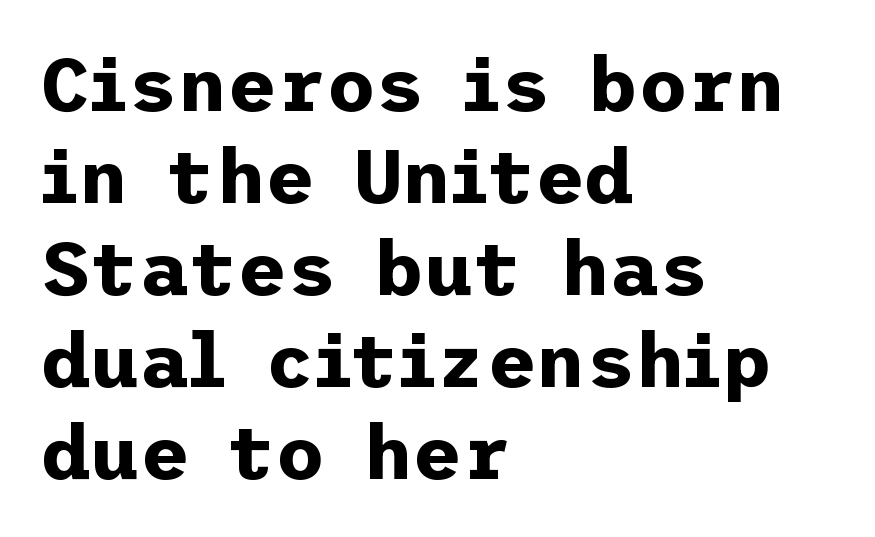
The image shows 76 px bold sans-serif type, upright; set left-aligned, line spacing 1.21x, normal letter spacing, not underlined; low stroke contrast and a medium x-height.
